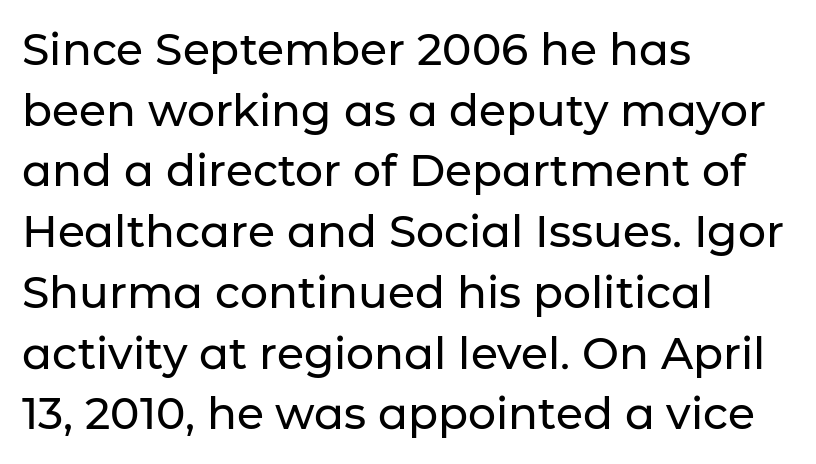
Q: Is the text italic (slanted)? A: No, it is upright.
Q: Is the typeface a serif or a sans-serif typeface? A: Sans-serif.
Q: Is the text underlined? A: No.
Q: How is the paragraph aligned? A: Left-aligned.
Q: Is the spacing between letters normal or unusually wide? A: Normal.
Q: Is the spacing between lines tight, normal or loose? A: Normal.
Q: Width (condensed, normal, or wide)? A: Normal.
Q: Stroke contrast? A: Low.
Q: x-height? A: Medium.
Q: Monospaced? A: No.
